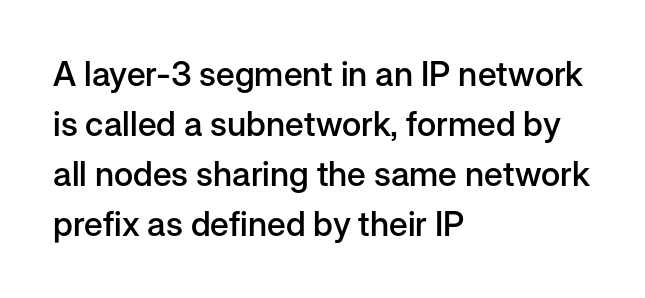
{"serif": "no", "italic": "no", "bold": "semi", "weight": "semibold", "width": "normal", "stroke_contrast": "low", "x_height": "medium", "monospaced": "no", "underline": "no", "align": "left", "line_spacing": "normal", "line_spacing_ratio": 1.47, "letter_spacing": "normal", "letter_spacing_em": 0.0, "glyph_px": 34}
